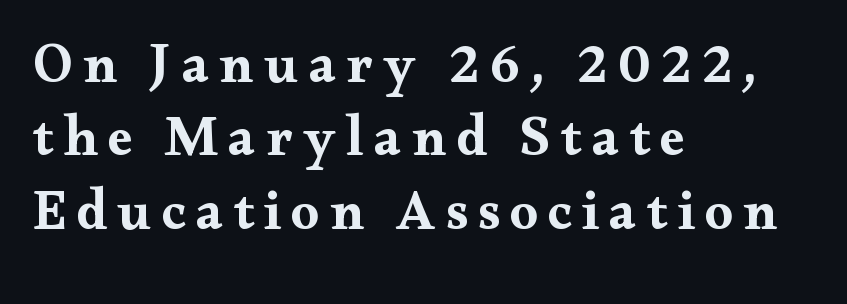
You can tell from the footed stems that serif type was used. Quick note: interline space is typical. Does the copy run flush right? No — it runs flush left. Only glyphs here, with clear space below each row. The lettering holds an erect, upright posture throughout.
